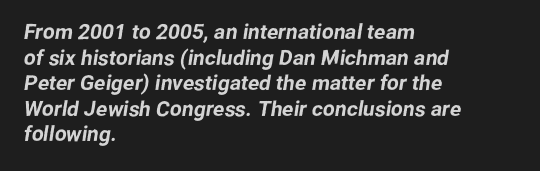
Horizontal alignment here is leftward, the default for most running prose. Words appear dense and cohesive because spacing is normal. Lines of text with bare space underneath.
